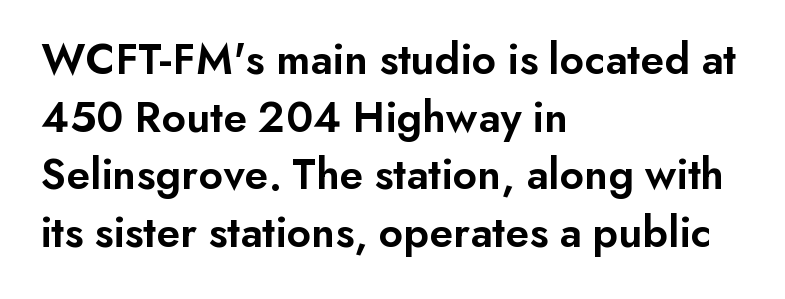
Q: Is the text bold? A: Semi-bold.
Q: Is the text italic (slanted)? A: No, it is upright.
Q: Is the typeface a serif or a sans-serif typeface? A: Sans-serif.
Q: Is the text underlined? A: No.
Q: How is the paragraph aligned? A: Left-aligned.
Q: Is the spacing between letters normal or unusually wide? A: Normal.
Q: Is the spacing between lines tight, normal or loose? A: Normal.
Q: Width (condensed, normal, or wide)? A: Normal.
Q: Stroke contrast? A: Low.
Q: x-height? A: Small.
Q: Monospaced? A: No.
